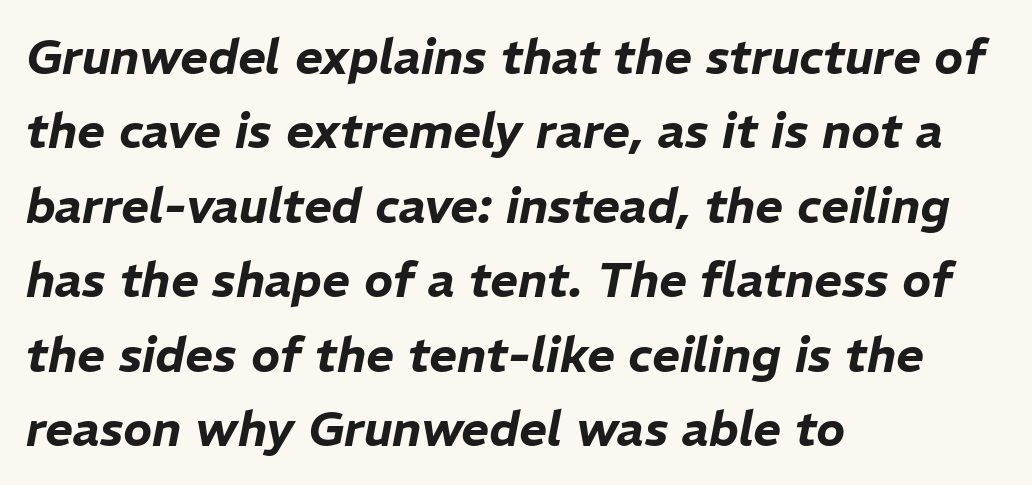
The image shows 48 px text type, italic (leaning right); set left-aligned, normal line spacing (1.55x), normal letter spacing, not underlined; low stroke contrast and a medium x-height.
